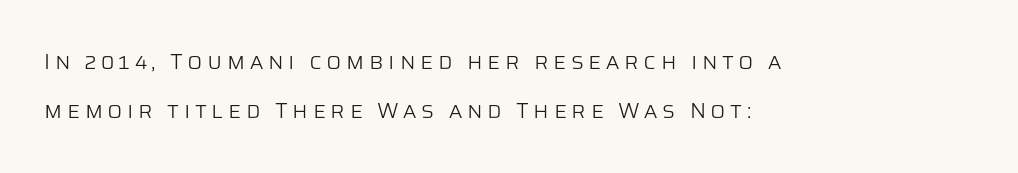
Q: Is the text bold? A: No.
Q: Is the text italic (slanted)? A: No, it is upright.
Q: Is the text underlined? A: No.
Q: How is the paragraph aligned? A: Left-aligned.
Q: Is the spacing between letters normal or unusually wide? A: Unusually wide.
Q: Is the spacing between lines tight, normal or loose? A: Loose.
